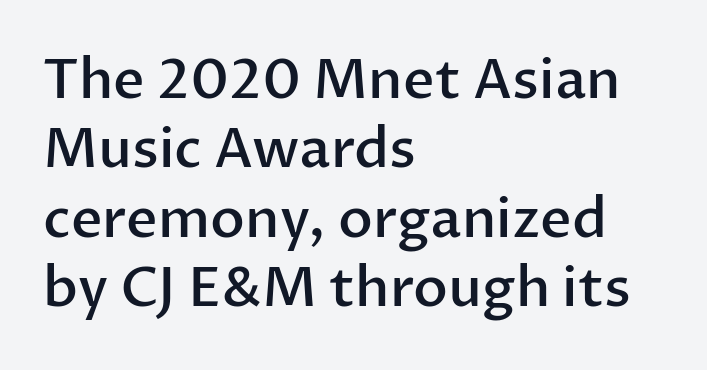
The image shows 55 px semibold sans-serif type, upright; set left-aligned, normal line spacing (1.26x), normal letter spacing, not underlined; low stroke contrast and a medium x-height.
